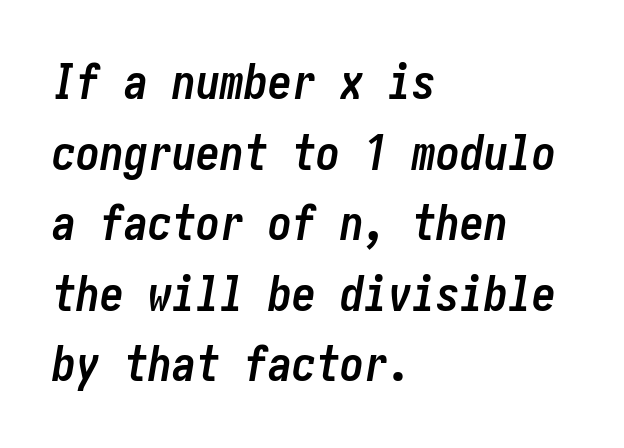
The image shows 48 px semibold, condensed type, italic (leaning right); set left-aligned, normal line spacing (1.47x), normal letter spacing, not underlined; low stroke contrast and a medium x-height.
